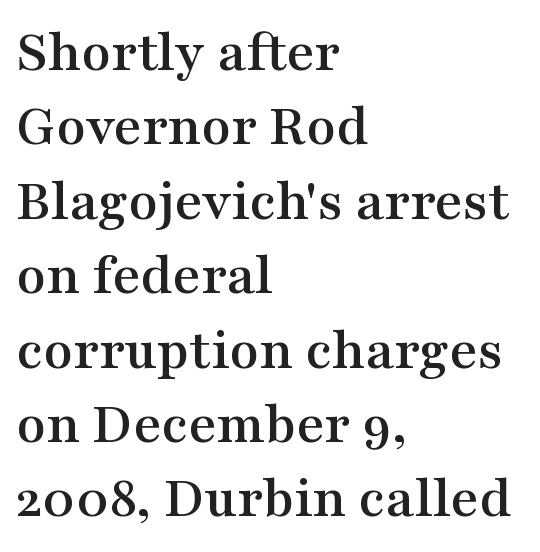
Q: Is the text italic (slanted)? A: No, it is upright.
Q: Is the typeface a serif or a sans-serif typeface? A: Serif.
Q: Is the text underlined? A: No.
Q: How is the paragraph aligned? A: Left-aligned.
Q: Is the spacing between letters normal or unusually wide? A: Normal.
Q: Width (condensed, normal, or wide)? A: Wide.
Q: Stroke contrast? A: Medium.
Q: x-height? A: Medium.
Q: Monospaced? A: No.
